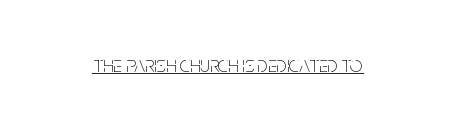
Does a line run under the words? Yes, clearly. Each word holds together tightly as a unit, with standard inter-letter gaps. When letters stand straight like this, we call the style roman or upright. Compared with a typical body face, this is equally light or lighter still.
